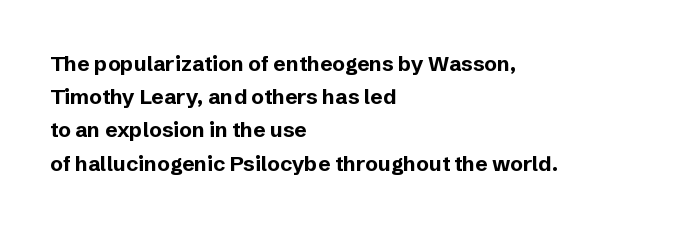
{"italic": "no", "bold": "yes", "underline": "no", "align": "left", "line_spacing": "normal", "line_spacing_ratio": 1.58, "letter_spacing": "normal", "letter_spacing_em": 0.0, "glyph_px": 21}
